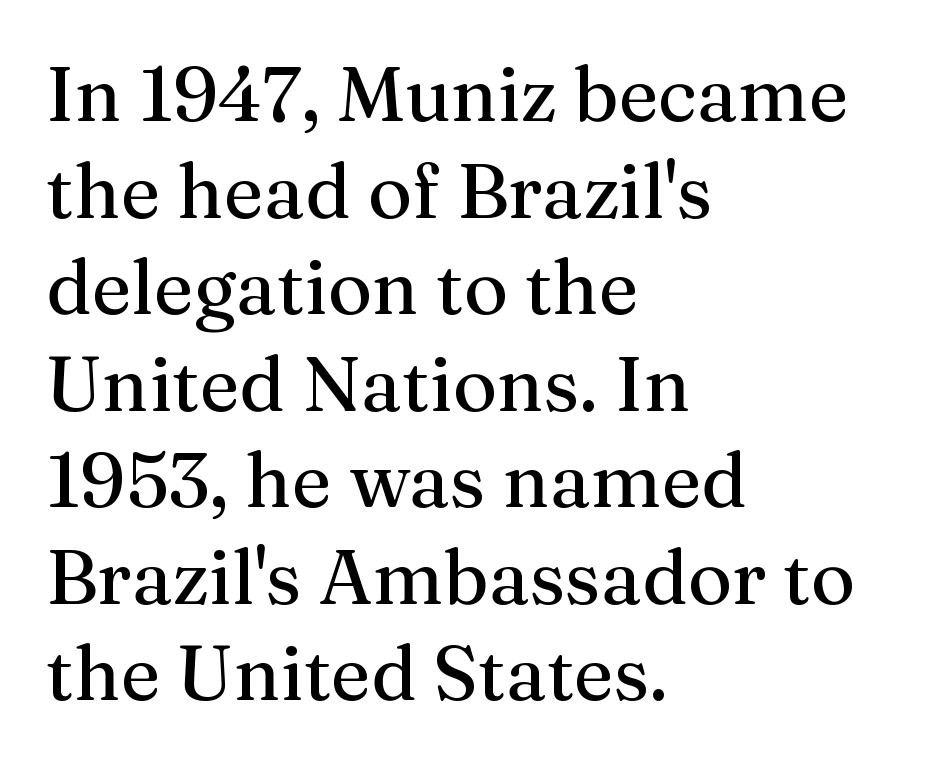
Do the characters align in a grid? No, the font is proportional. This sample keeps an unexceptional amount of space between lines. These lines were composed using upright roman letters. Is the letter spacing exaggerated? No — it looks like the ordinary default.
